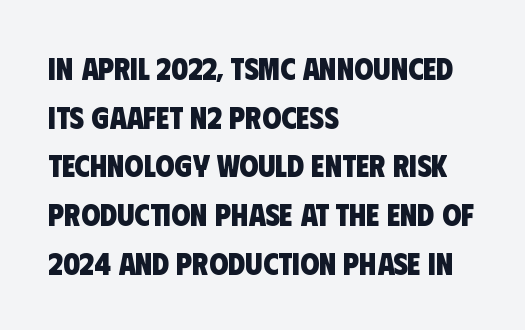
Nobody touched the tracking dial on this one. What weight is shown? A full bold with thick strokes. This rendering employs a face without finishing strokes, i.e., a sans-serif. The vertical gap from one line to the next is medium. The glyphs are unaccompanied by any horizontal stroke below them. The rendering uses natural spacing where letterforms have individual widths.
